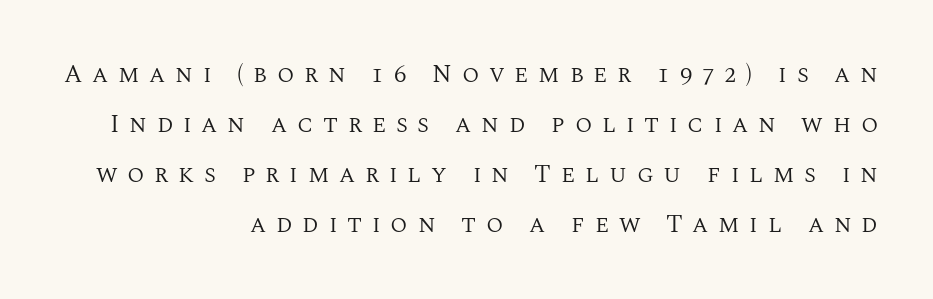
{"italic": "no", "bold": "no", "underline": "no", "align": "right", "line_spacing": "loose", "line_spacing_ratio": 2.0, "letter_spacing": "wide", "letter_spacing_em": 0.39, "glyph_px": 25}
